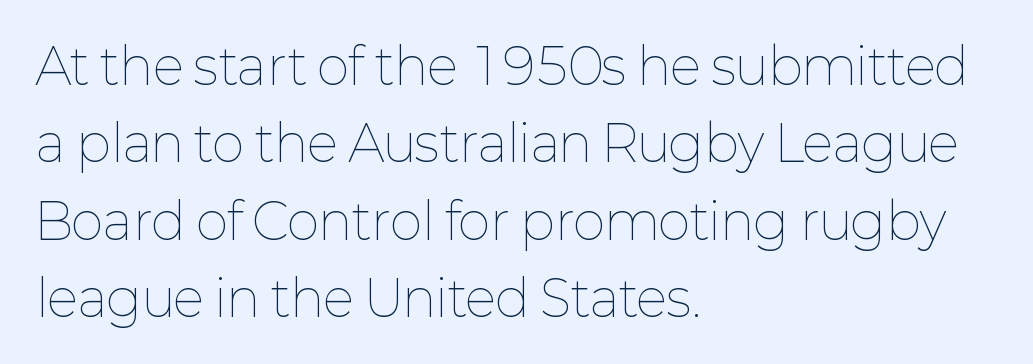
{"italic": "no", "bold": "no", "weight": "thin", "width": "normal", "stroke_contrast": "low", "x_height": "medium", "monospaced": "no", "underline": "no", "align": "left", "line_spacing": "normal", "line_spacing_ratio": 1.55, "letter_spacing": "normal", "letter_spacing_em": 0.0, "glyph_px": 50}
